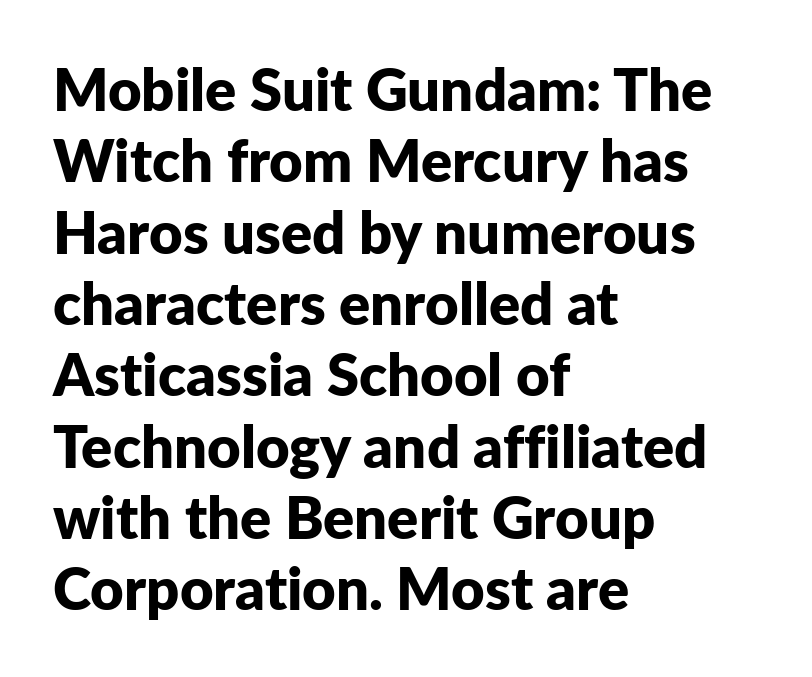
The type is set solid horizontally, with unmodified tracking. Bare-footed words on every line. Classification — sans serif. Caption: multi-line text, flush left, ragged right. Vertical strokes here are truly vertical. Students, this is bold: see how much ink each stroke carries.
